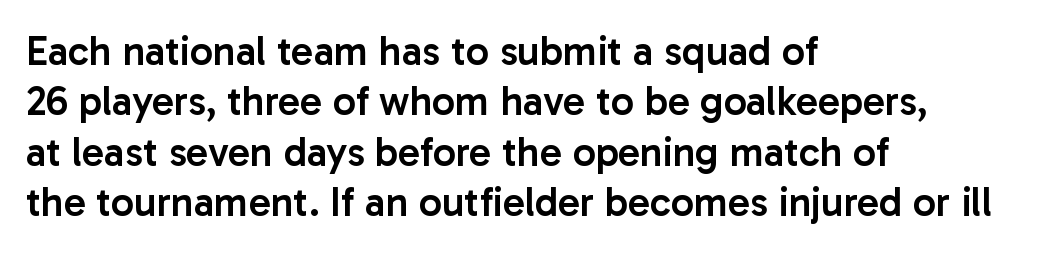
The image shows 41 px semibold sans-serif type, upright; set left-aligned, line spacing 1.23x, normal letter spacing, not underlined; low stroke contrast and a medium x-height.
